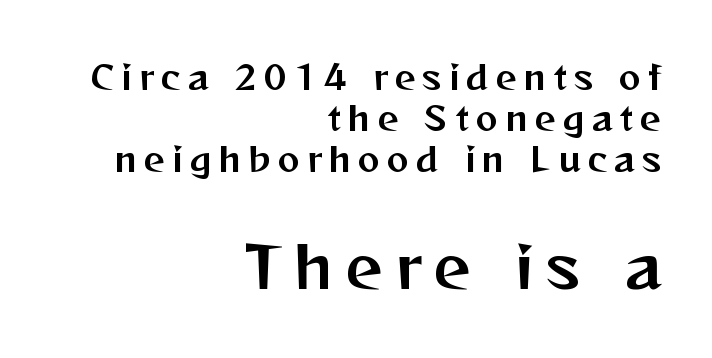
{"serif": "no", "italic": "no", "width": "normal", "stroke_contrast": "medium", "x_height": "medium", "monospaced": "no", "underline": "no", "align": "right", "line_spacing": "normal", "line_spacing_ratio": 1.25, "letter_spacing": "wide", "letter_spacing_em": 0.22, "larger_block": "second", "size_ratio": 1.76, "glyph_px": 58}
